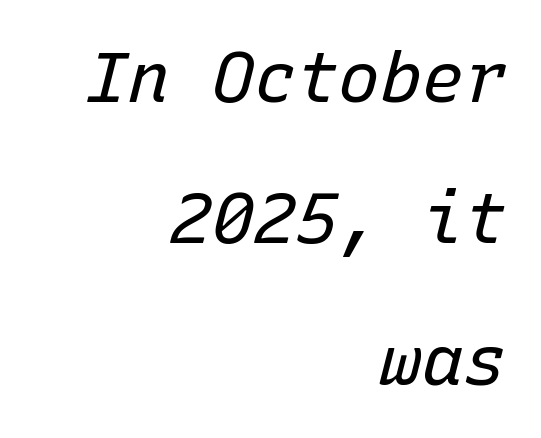
Q: Is the text bold? A: No.
Q: Is the text italic (slanted)? A: Yes, it leans right by about 15 degrees.
Q: Is the text underlined? A: No.
Q: How is the paragraph aligned? A: Right-aligned.
Q: Is the spacing between letters normal or unusually wide? A: Normal.
Q: Is the spacing between lines tight, normal or loose? A: Loose.
Q: Width (condensed, normal, or wide)? A: Normal.
Q: Stroke contrast? A: Low.
Q: x-height? A: Medium.
Q: Monospaced? A: Yes.
